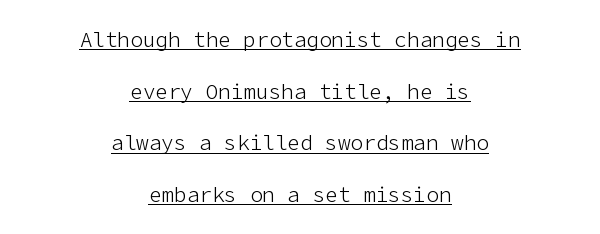
Typeset on center — no edge is straight. Regarding leading, the lines here are spaced well apart. Like a heading marked for emphasis, these lines bear an underscore. It's the straight-up-and-down kind of type.
